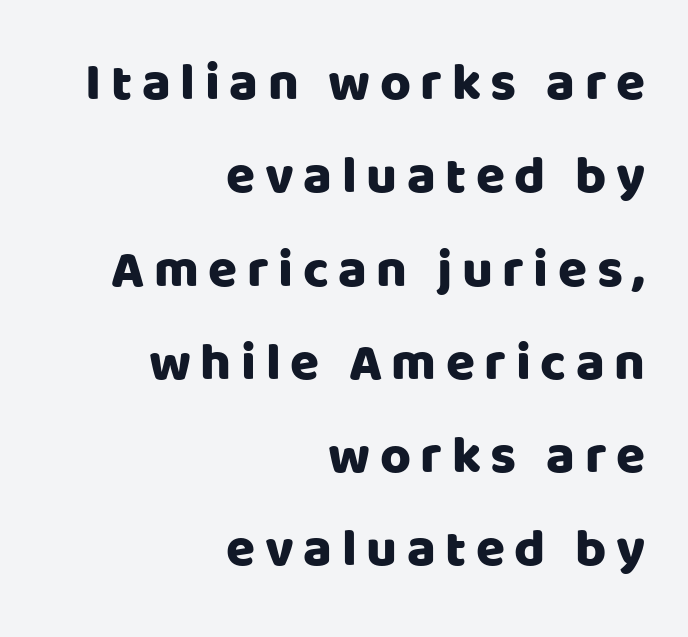
The image shows 53 px sans-serif type, upright; set right-aligned, line spacing 1.76x, not underlined; low stroke contrast and a large x-height.
